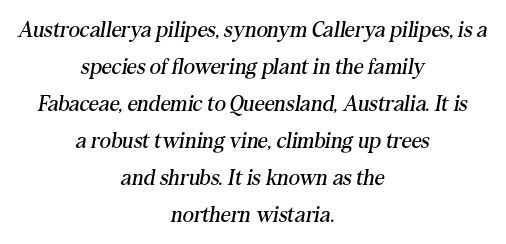
Q: Is the text bold? A: No.
Q: Is the text italic (slanted)? A: Yes, it leans right by about 10 degrees.
Q: Is the text underlined? A: No.
Q: How is the paragraph aligned? A: Centered.
Q: Is the spacing between letters normal or unusually wide? A: Normal.
Q: Is the spacing between lines tight, normal or loose? A: Normal.
